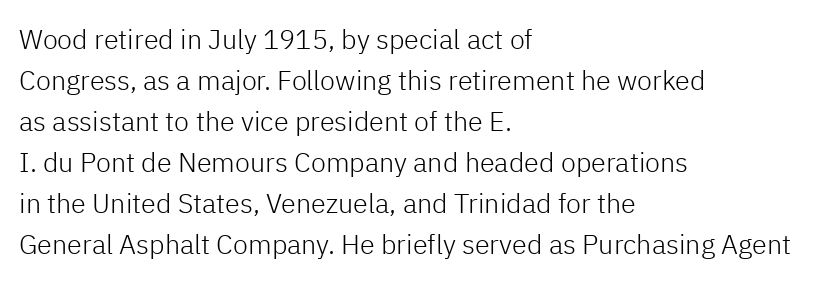
{"italic": "no", "bold": "no", "underline": "no", "align": "left", "line_spacing": "normal", "line_spacing_ratio": 1.52, "letter_spacing": "normal", "letter_spacing_em": 0.0, "glyph_px": 27}
